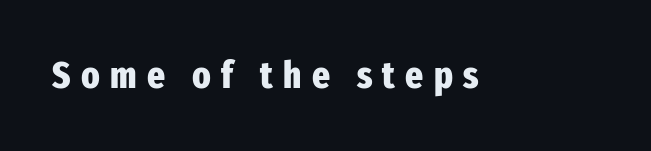
I'd describe the lettering as bold — thick and assertive. Each row of text sits above clean, open space. The font family rendered here belongs to the sans-serif group. The typography opts for an upright posture over an oblique one.
